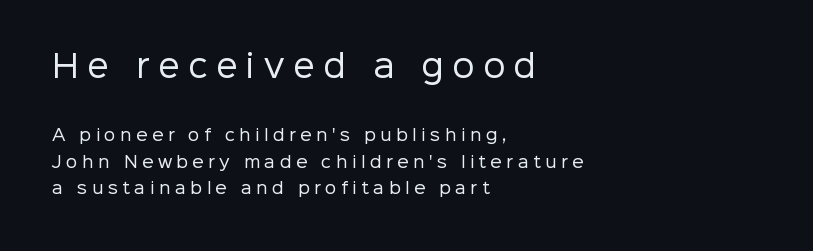
The image shows 31 px regular-weight sans-serif type, upright; set left-aligned, normal line spacing (1.66x), unusually wide letter spacing (+0.28 em), not underlined; the first (top) block is 1.94x larger; low stroke contrast and a medium x-height.
